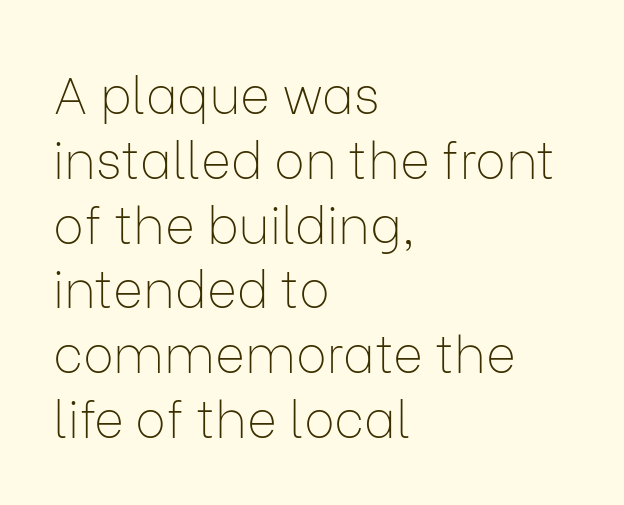
The image shows 51 px thin sans-serif type, upright; set left-aligned, normal line spacing (1.27x), normal letter spacing, not underlined; low stroke contrast and a medium x-height.
